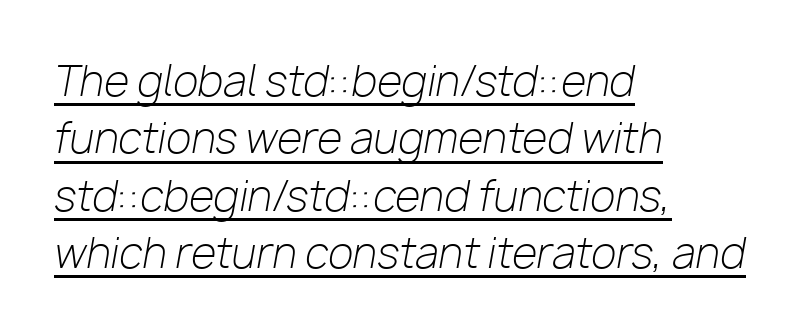
The image shows 41 px light type, italic (leaning right); set left-aligned, normal line spacing (1.4x), normal letter spacing, underlined; low stroke contrast and a medium x-height.
